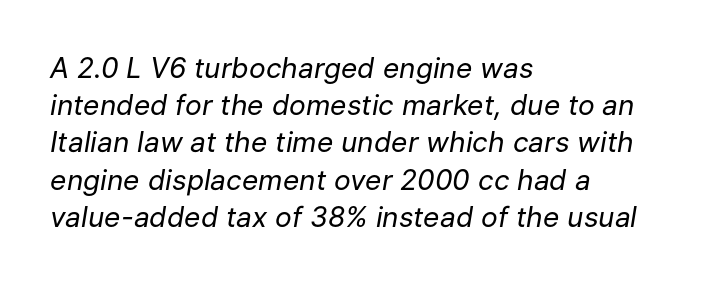
The designer left line spacing at the default. Ink coverage per letter is moderate at most. Honestly, the letter spacing is just normal — you wouldn't notice it. This rendering uses left alignment, leaving the right contour irregular. Is this a fixed-width face? No — the glyphs have proportional, varying widths.
